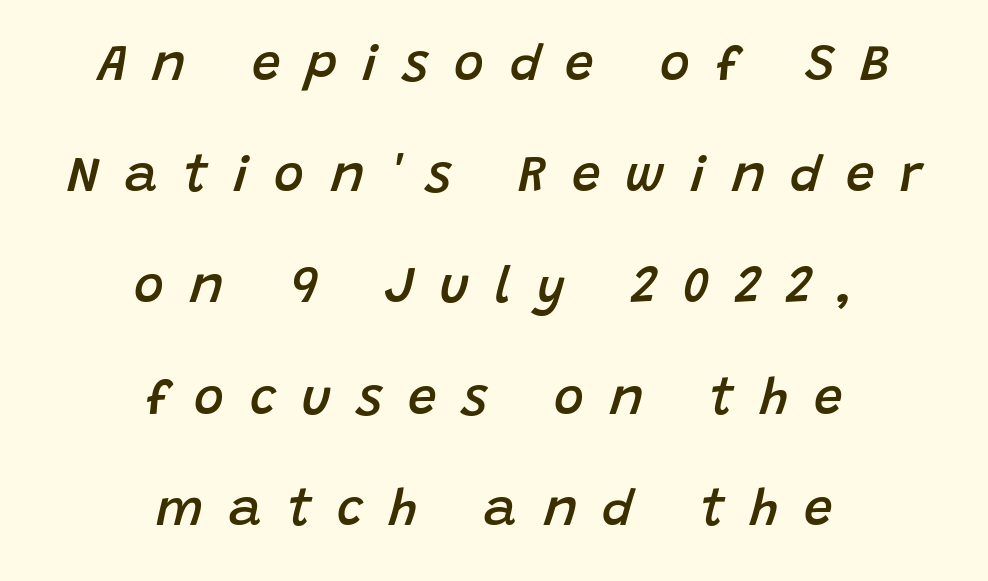
The image shows 51 px semibold type, italic (leaning right); set centered, loose line spacing (2.18x), unusually wide letter spacing (+0.5 em), not underlined; low stroke contrast and a large x-height.
